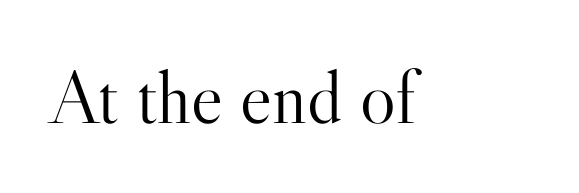
The axis of the letterforms is exactly vertical. Here the designer chose a conventional face with non-uniform glyph widths. Is the type heavy? It reads as light-to-regular instead. The baseline area is clear.
